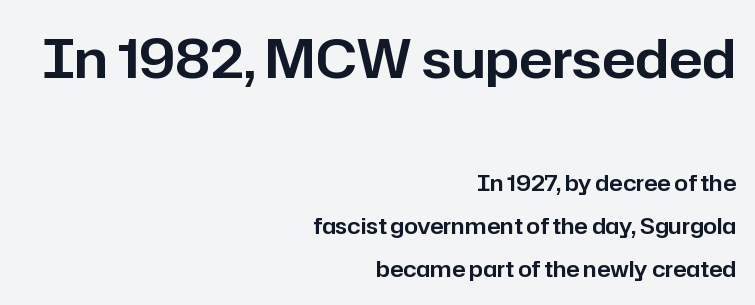
The image shows 54 px sans-serif type, upright; set right-aligned, loose line spacing (1.95x), normal letter spacing, not underlined; the first (top) block is 2.45x larger; low stroke contrast and a medium x-height.
